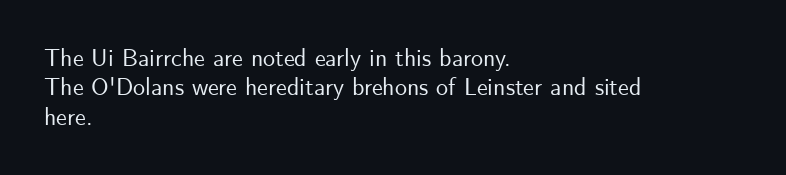
The lettering stays uniformly vertical, giving the passage a roman look. The letterforms sit shoulder to shoulder at normal distance. The setting favours the left margin, as ordinary paragraphs usually do. Decoration check: the copy has no underline.
